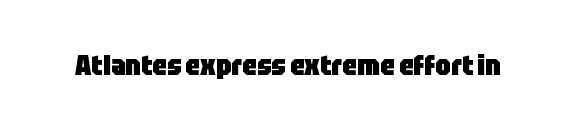
Q: Is the text bold? A: Yes.
Q: Is the text italic (slanted)? A: No, it is upright.
Q: Is the typeface a serif or a sans-serif typeface? A: Sans-serif.
Q: Is the text underlined? A: No.
Q: Is the spacing between letters normal or unusually wide? A: Normal.
Q: Width (condensed, normal, or wide)? A: Condensed.
Q: Stroke contrast? A: Low.
Q: x-height? A: Large.
Q: Monospaced? A: No.
